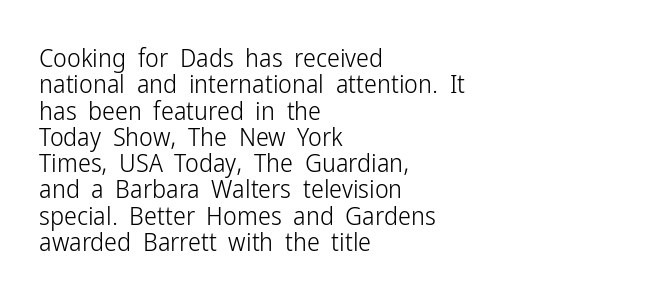
The image shows 26 px text type, upright; set left-aligned, tight line spacing (1.01x), normal letter spacing, not underlined.
